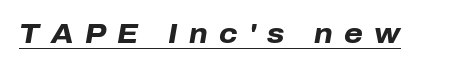
The image shows 27 px bold type, italic (leaning right); set unusually wide letter spacing (+0.42 em), underlined.
